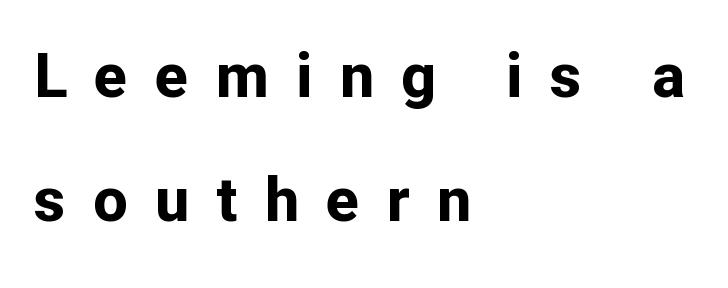
Q: Is the text bold? A: Yes.
Q: Is the text italic (slanted)? A: No, it is upright.
Q: Is the typeface a serif or a sans-serif typeface? A: Sans-serif.
Q: Is the text underlined? A: No.
Q: How is the paragraph aligned? A: Left-aligned.
Q: Is the spacing between letters normal or unusually wide? A: Unusually wide.
Q: Is the spacing between lines tight, normal or loose? A: Loose.
Q: Width (condensed, normal, or wide)? A: Normal.
Q: Stroke contrast? A: Low.
Q: x-height? A: Medium.
Q: Monospaced? A: No.
